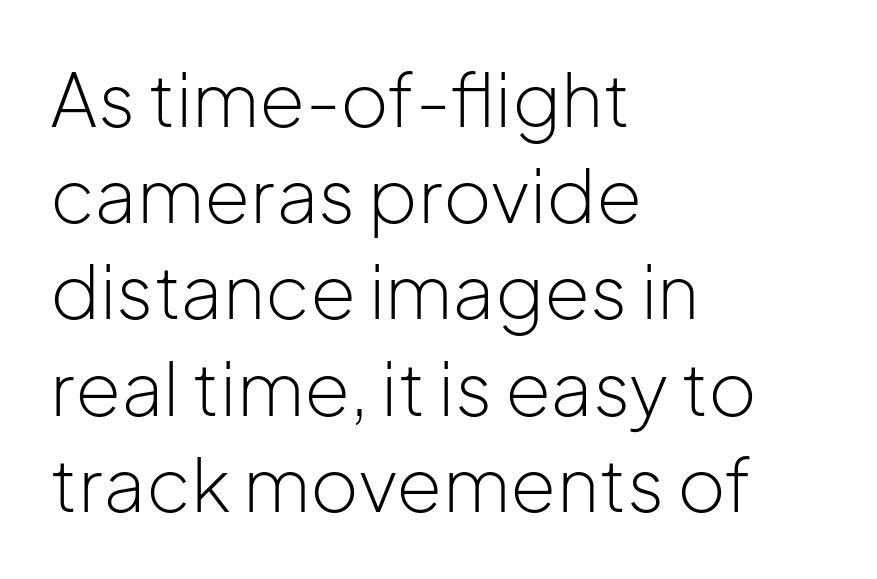
Q: Is the text bold? A: No.
Q: Is the text italic (slanted)? A: No, it is upright.
Q: Is the typeface a serif or a sans-serif typeface? A: Sans-serif.
Q: Is the text underlined? A: No.
Q: How is the paragraph aligned? A: Left-aligned.
Q: Is the spacing between letters normal or unusually wide? A: Normal.
Q: Is the spacing between lines tight, normal or loose? A: Normal.
Q: Width (condensed, normal, or wide)? A: Normal.
Q: Stroke contrast? A: Low.
Q: x-height? A: Medium.
Q: Monospaced? A: No.
